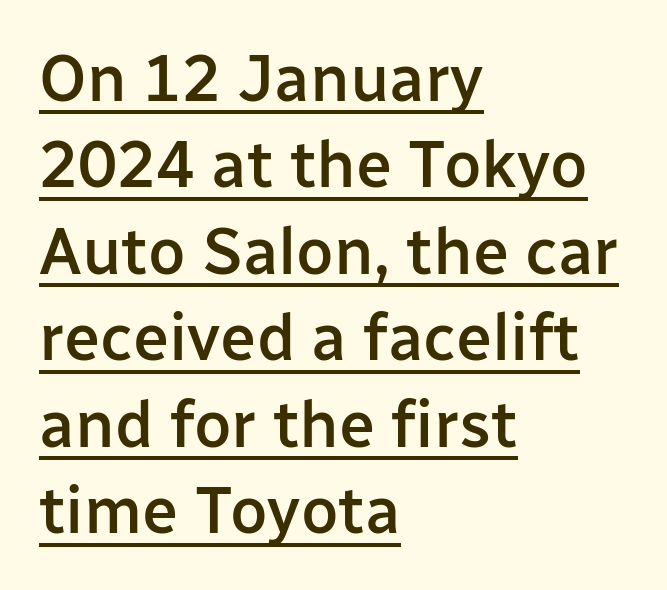
Q: Is the text bold? A: Semi-bold.
Q: Is the text italic (slanted)? A: No, it is upright.
Q: Is the typeface a serif or a sans-serif typeface? A: Sans-serif.
Q: Is the text underlined? A: Yes.
Q: How is the paragraph aligned? A: Left-aligned.
Q: Is the spacing between letters normal or unusually wide? A: Normal.
Q: Is the spacing between lines tight, normal or loose? A: Normal.
Q: Width (condensed, normal, or wide)? A: Normal.
Q: Stroke contrast? A: Low.
Q: x-height? A: Medium.
Q: Monospaced? A: No.
